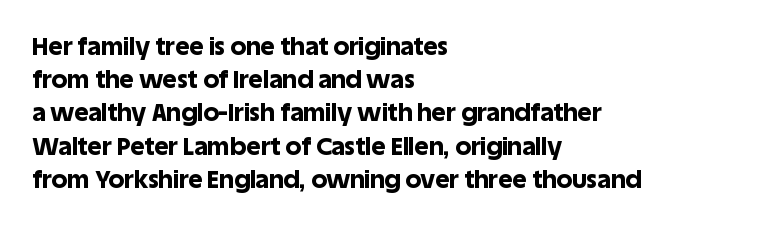
The image shows 25 px bold type, upright; set left-aligned, normal line spacing (1.33x), normal letter spacing, not underlined.
